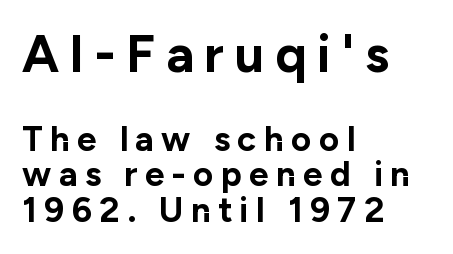
The image shows 52 px bold sans-serif type, upright; set left-aligned, tight line spacing (1.02x), unusually wide letter spacing (+0.21 em), not underlined; the first (top) block is 1.49x larger; low stroke contrast and a medium x-height.
